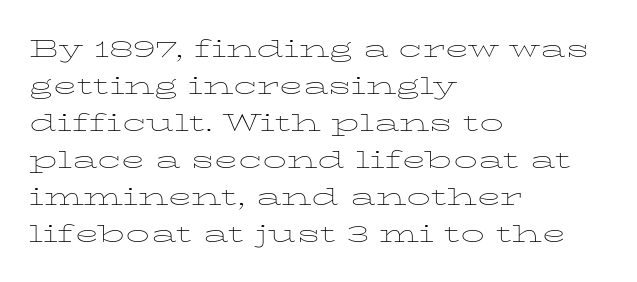
Vertical strokes here are truly vertical. Every row of glyphs begins at an identical x-position on the left. Between one letter and the next there's only the usual sliver of space. Only glyphs here, with clear space below each row.
